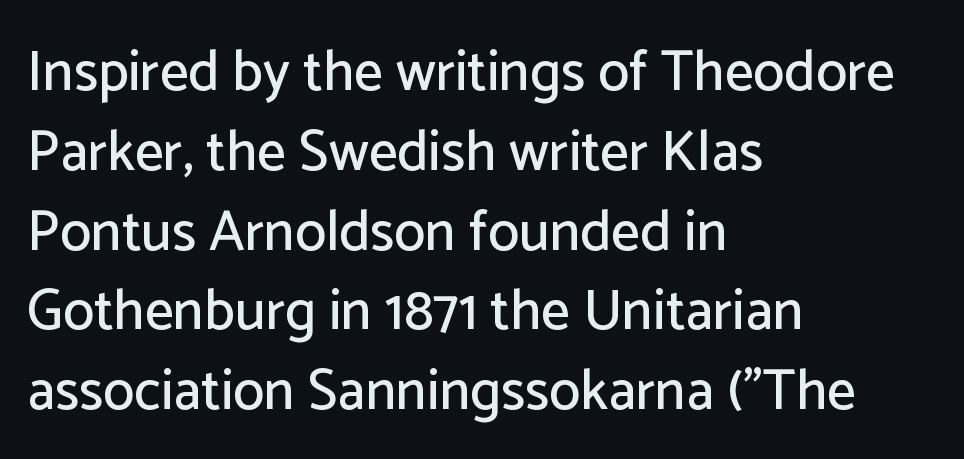
Short note: letters normally spaced. The face used here is a sans, in the tradition of grotesques and geometrics. Summary of vertical rhythm: regular, with standard interline spacing. Does the copy run flush right? No — it runs flush left.
